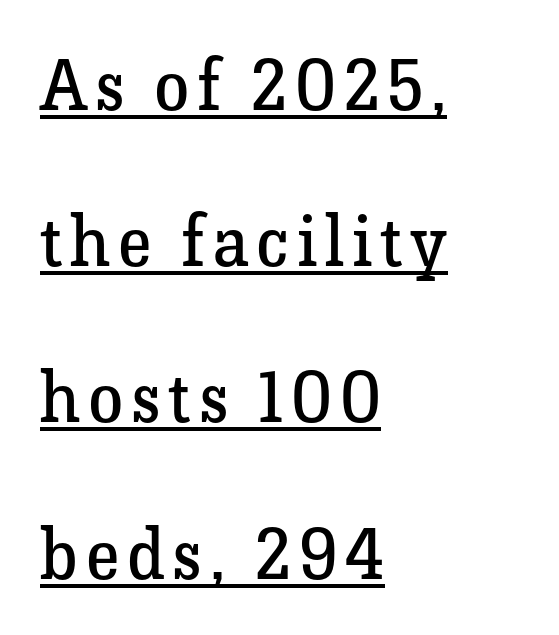
Airy leading. Italic: no, the glyphs are upright roman. Visually the block forms a straight wall on the left and a jagged coastline on the right. Think of a printed novel: that variable character pitch is what you see here. Regarding serifs, this sample has them.
